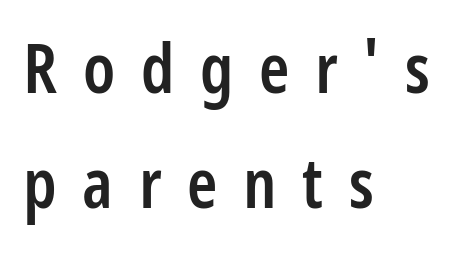
The image shows 69 px semibold, condensed sans-serif type, upright; set left-aligned, normal line spacing (1.67x), unusually wide letter spacing (+0.37 em), not underlined; low stroke contrast and a medium x-height.
